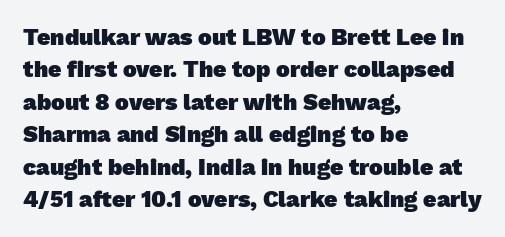
The image shows 23 px bold type; set left-aligned, normal line spacing (1.41x), normal letter spacing, not underlined.
